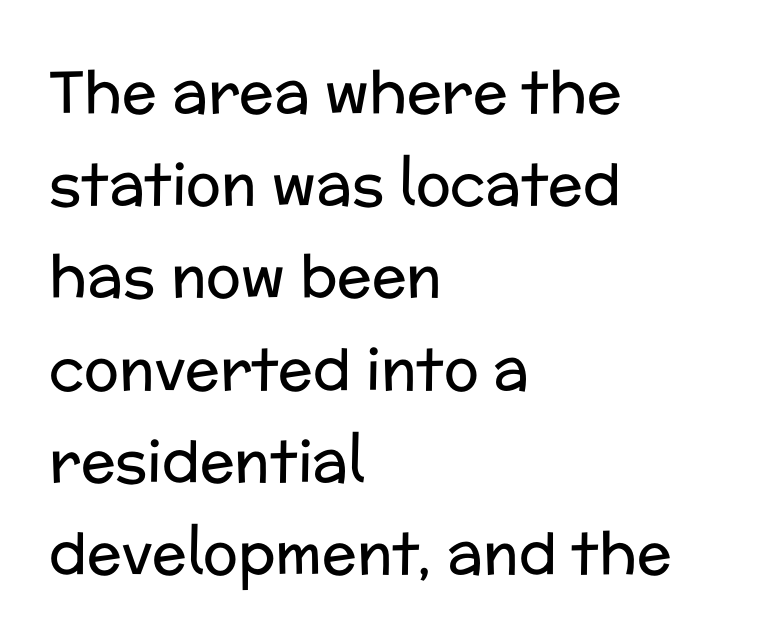
{"serif": "no", "italic": "no", "bold": "no", "weight": "regular", "width": "normal", "stroke_contrast": "low", "x_height": "medium", "monospaced": "no", "underline": "no", "align": "left", "line_spacing": "normal", "line_spacing_ratio": 1.59, "letter_spacing": "normal", "letter_spacing_em": 0.0, "glyph_px": 58}
